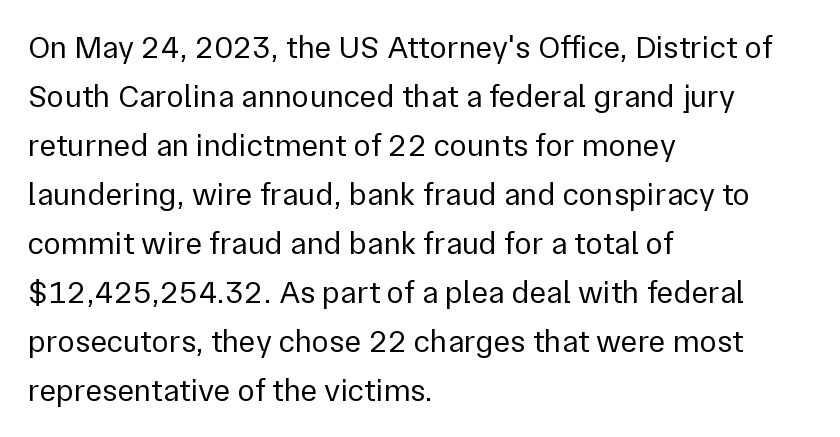
The image shows 32 px regular-weight sans-serif type, upright; set left-aligned, normal line spacing (1.53x), normal letter spacing, not underlined; a medium x-height.
